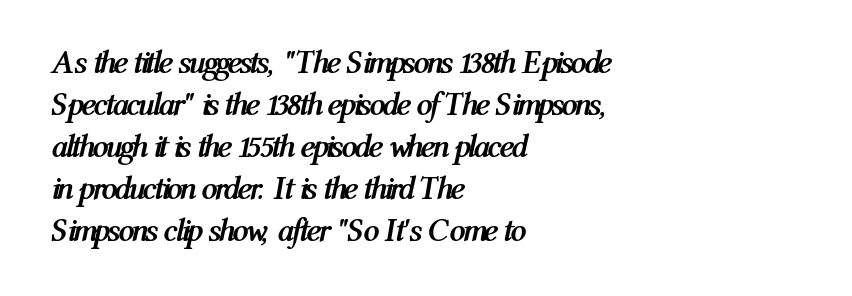
{"italic": "yes", "lean": "right", "slant_degrees": 12, "bold": "yes", "weight": "semibold", "width": "condensed", "stroke_contrast": "medium", "x_height": "medium", "monospaced": "no", "underline": "no", "align": "left", "line_spacing": "normal", "line_spacing_ratio": 1.31, "letter_spacing": "normal", "letter_spacing_em": 0.0, "glyph_px": 32}
